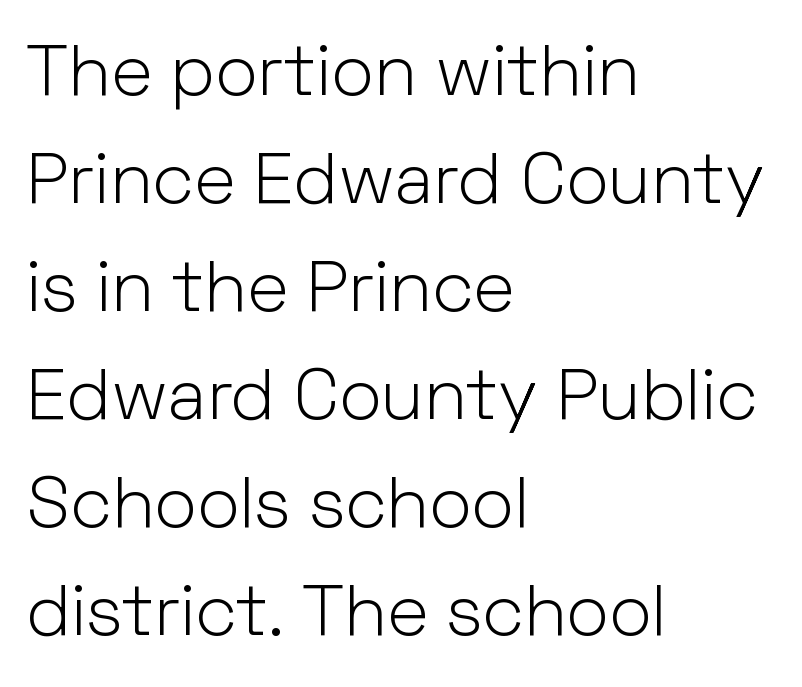
The image shows 72 px light sans-serif type, upright; set left-aligned, normal line spacing (1.5x), normal letter spacing, not underlined; low stroke contrast and a medium x-height.
